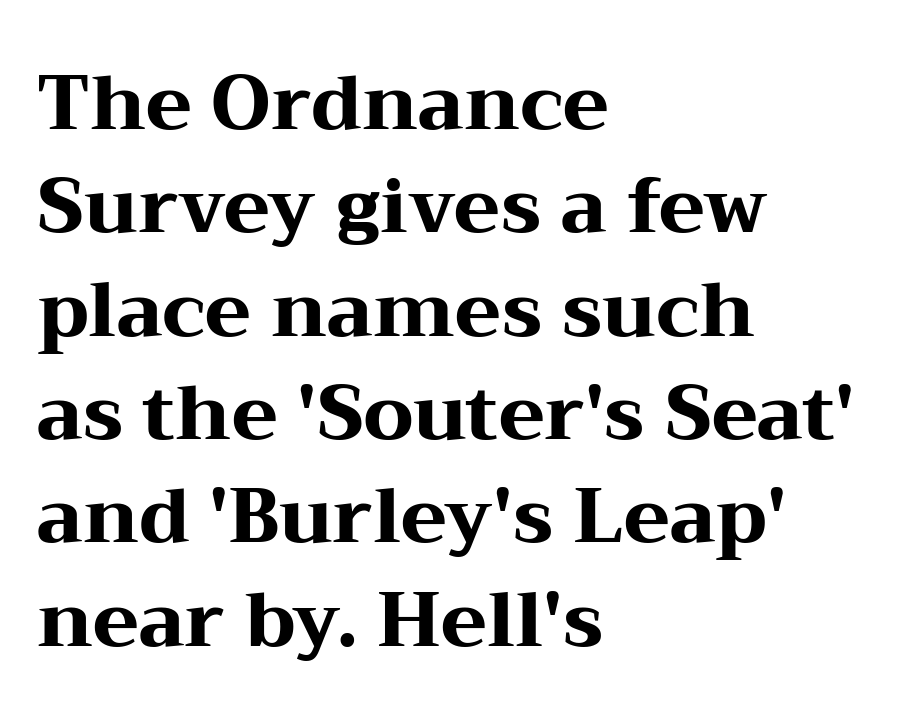
{"serif": "yes", "italic": "no", "bold": "yes", "weight": "heavy", "width": "wide", "stroke_contrast": "medium", "x_height": "medium", "monospaced": "no", "underline": "no", "align": "left", "line_spacing": "normal", "line_spacing_ratio": 1.36, "letter_spacing": "normal", "letter_spacing_em": 0.0, "glyph_px": 76}
